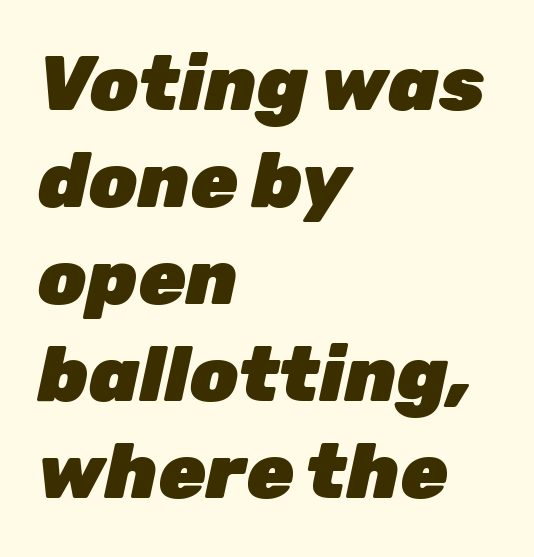
Short and long lines alike share a common starting point at left. The rendering uses natural spacing where letterforms have individual widths. The gaps between neighbouring characters are ordinary and unremarkable. Is the type bold? Yes — the strokes are clearly thick and heavy. A typesetter would mark this as italic. The passage shown is not underscored anywhere.
